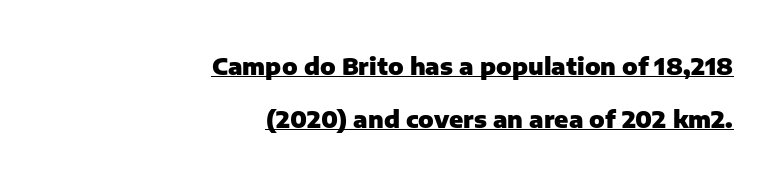
The image shows 23 px bold type, upright; set right-aligned, loose line spacing (2.3x), normal letter spacing, underlined.
